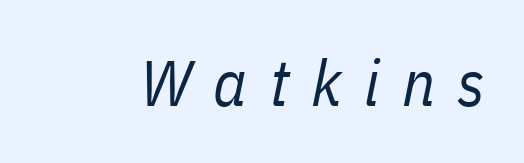
Nothing heavy about these letters — not bold at all. The strip under each line holds only bare page. The tracking reads as deliberately expanded to a designer's eye. Slanted lettering throughout. Proportional: the letters do not fall into vertical columns.
